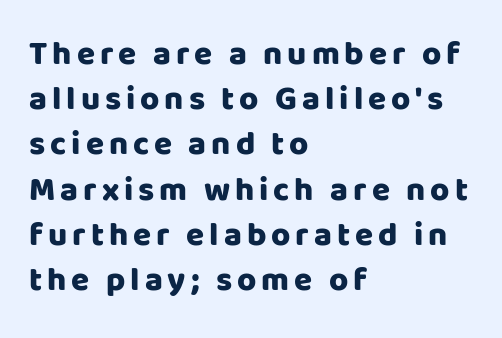
Q: Is the text bold? A: Yes.
Q: Is the text italic (slanted)? A: No, it is upright.
Q: Is the typeface a serif or a sans-serif typeface? A: Sans-serif.
Q: Is the text underlined? A: No.
Q: How is the paragraph aligned? A: Left-aligned.
Q: Is the spacing between lines tight, normal or loose? A: Normal.
Q: Width (condensed, normal, or wide)? A: Normal.
Q: Stroke contrast? A: Low.
Q: x-height? A: Large.
Q: Monospaced? A: No.
